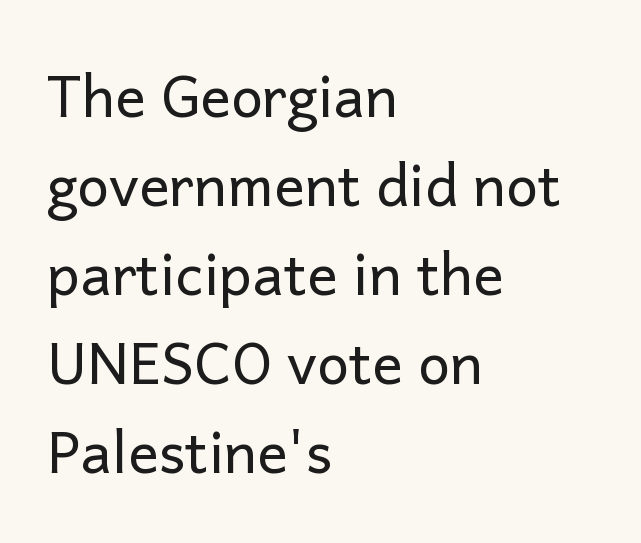
Check the space under the baseline: it is left empty. Each letter keeps its own natural width here, so spacing adapts to shape. Honestly, the row spacing looks completely unremarkable. On a weight scale, this lands at 450 or below.
